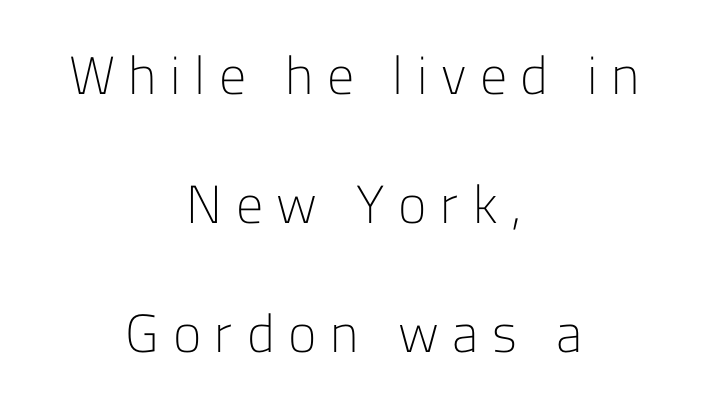
{"serif": "no", "italic": "no", "bold": "no", "weight": "light", "width": "normal", "stroke_contrast": "low", "x_height": "medium", "monospaced": "no", "underline": "no", "align": "center", "line_spacing": "loose", "line_spacing_ratio": 2.39, "letter_spacing": "wide", "letter_spacing_em": 0.25, "glyph_px": 54}
